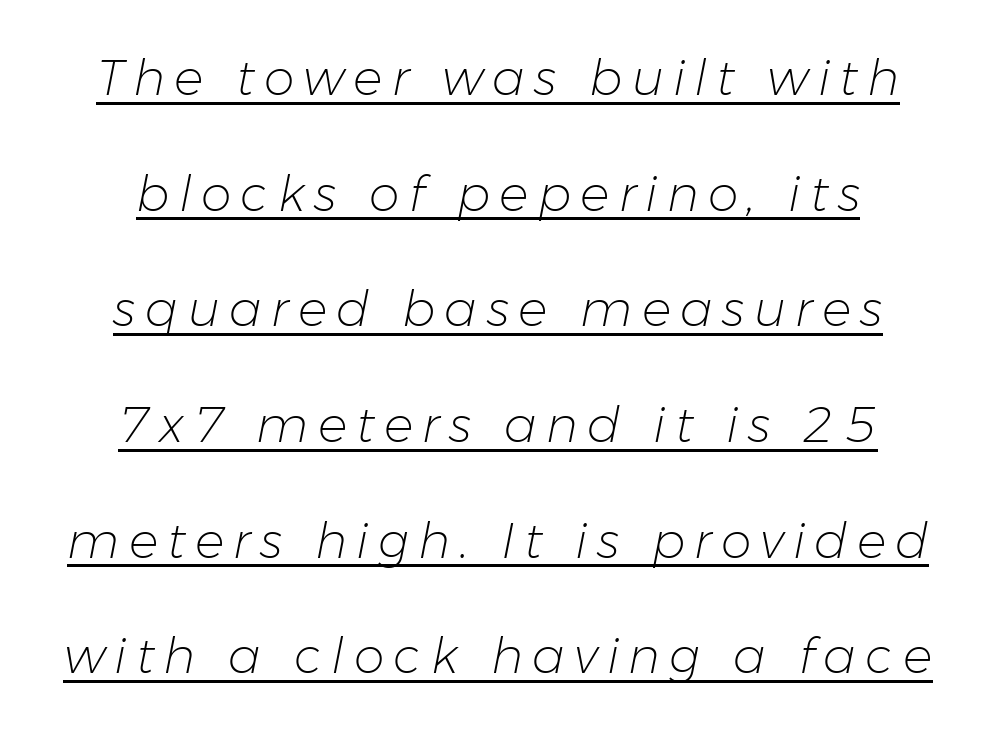
{"italic": "yes", "lean": "right", "slant_degrees": 11, "bold": "no", "weight": "light", "width": "normal", "stroke_contrast": "low", "x_height": "medium", "monospaced": "no", "underline": "yes", "align": "center", "line_spacing": "loose", "line_spacing_ratio": 2.36, "glyph_px": 49}
